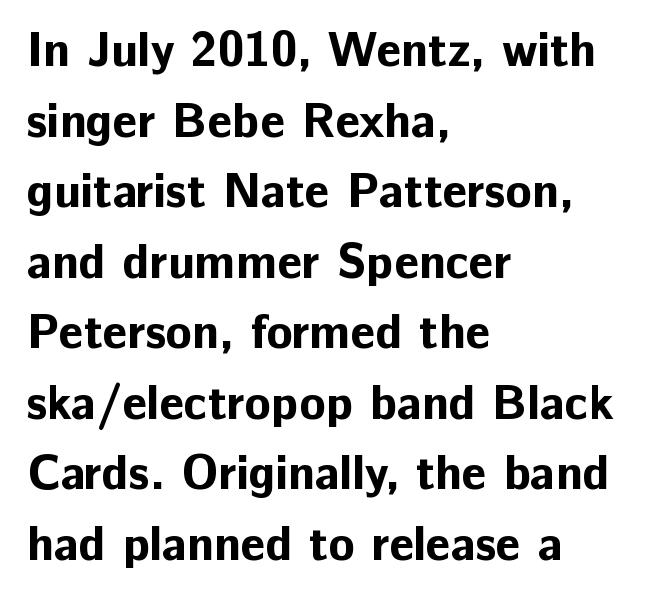
{"serif": "no", "italic": "no", "bold": "yes", "weight": "bold", "width": "normal", "stroke_contrast": "low", "x_height": "medium", "monospaced": "no", "underline": "no", "align": "left", "line_spacing": "normal", "line_spacing_ratio": 1.47, "letter_spacing": "normal", "letter_spacing_em": 0.0, "glyph_px": 48}
